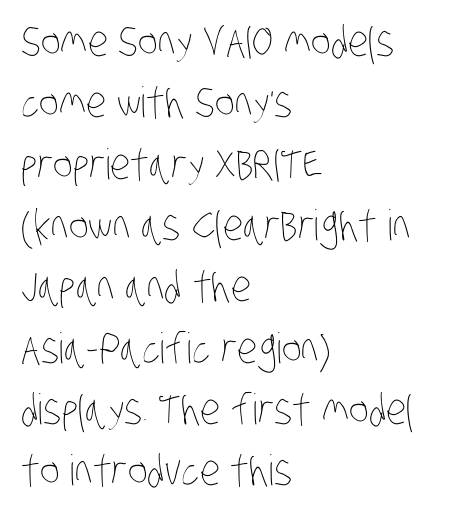
The image shows 42 px thin, condensed type; set left-aligned, normal line spacing (1.46x), normal letter spacing, not underlined; low stroke contrast and a large x-height.
